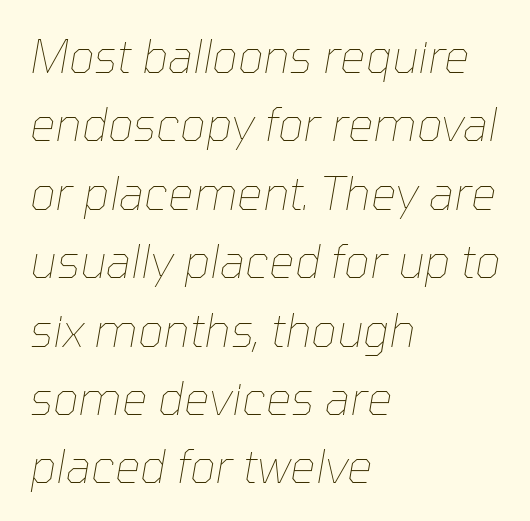
Q: Is the text bold? A: No.
Q: Is the text italic (slanted)? A: Yes, it leans right by about 10 degrees.
Q: Is the text underlined? A: No.
Q: How is the paragraph aligned? A: Left-aligned.
Q: Is the spacing between letters normal or unusually wide? A: Normal.
Q: Is the spacing between lines tight, normal or loose? A: Normal.
Q: Width (condensed, normal, or wide)? A: Normal.
Q: Stroke contrast? A: Low.
Q: x-height? A: Medium.
Q: Monospaced? A: No.
